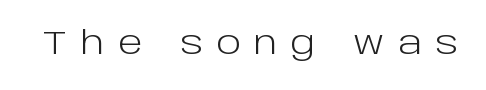
Do the characters align in a grid? No, the font is proportional. Style check: upright. The letters look calm and open, with moderate or lighter stems. Words float on clear page, feet unadorned.
